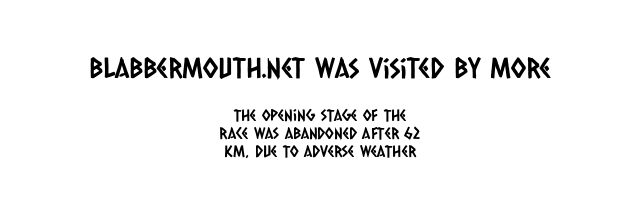
The image shows 28 px condensed sans-serif type; set centered, tight line spacing (1.15x), normal letter spacing, not underlined; the first (top) block is 1.75x larger; low stroke contrast and a large x-height.
